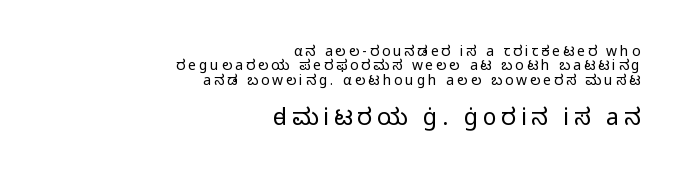
Glance below the letters and you will spot only blank space. Is the letter spacing exaggerated? Yes — the characters are pushed far apart. Typeset ragged left — the right edge is the straight one. Style check: upright.
